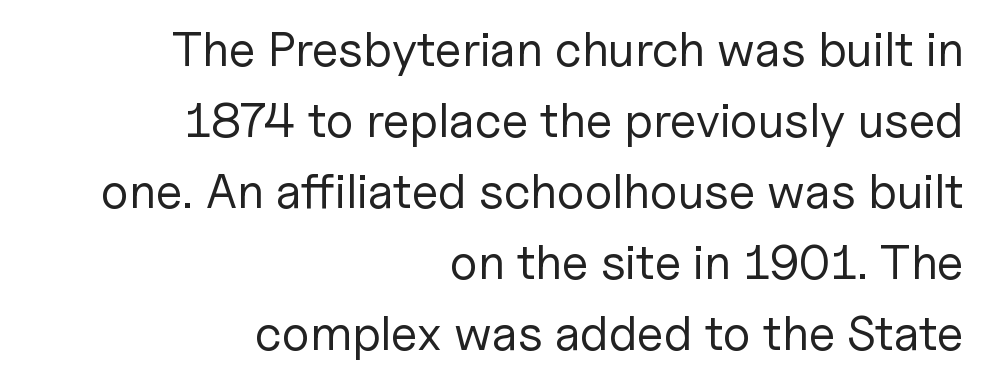
Q: Is the text bold? A: No.
Q: Is the text italic (slanted)? A: No, it is upright.
Q: Is the typeface a serif or a sans-serif typeface? A: Sans-serif.
Q: Is the text underlined? A: No.
Q: How is the paragraph aligned? A: Right-aligned.
Q: Is the spacing between letters normal or unusually wide? A: Normal.
Q: Is the spacing between lines tight, normal or loose? A: Normal.
Q: Width (condensed, normal, or wide)? A: Normal.
Q: Stroke contrast? A: Low.
Q: x-height? A: Medium.
Q: Monospaced? A: No.
